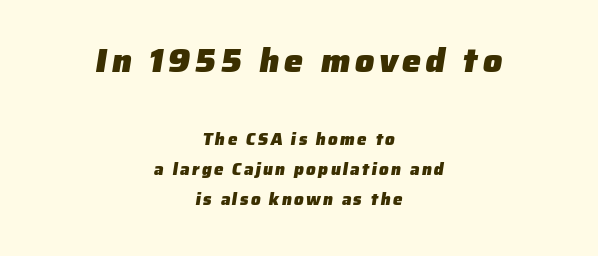
The image shows 34 px heavy sans-serif type; set centered, line spacing 1.74x, not underlined; the first (top) block is 2.0x larger; low stroke contrast and a medium x-height.
